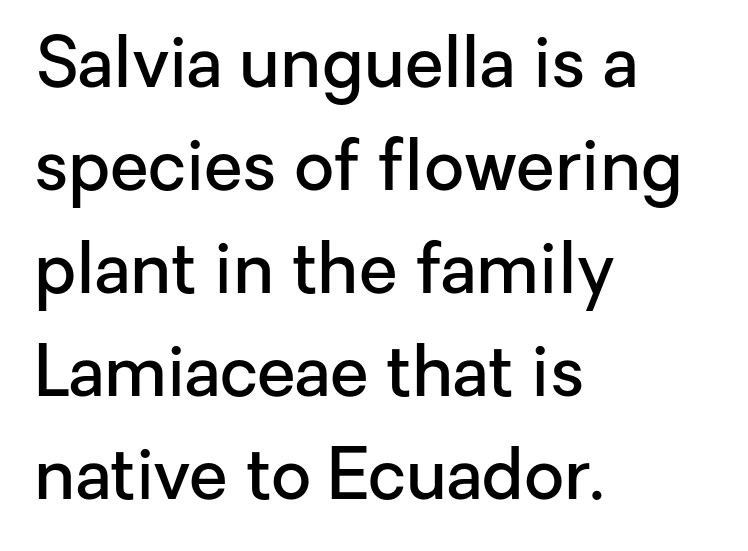
{"serif": "no", "italic": "no", "bold": "semi", "weight": "semibold", "width": "normal", "stroke_contrast": "low", "x_height": "medium", "monospaced": "no", "underline": "no", "align": "left", "line_spacing": "normal", "line_spacing_ratio": 1.47, "letter_spacing": "normal", "letter_spacing_em": 0.0, "glyph_px": 70}
